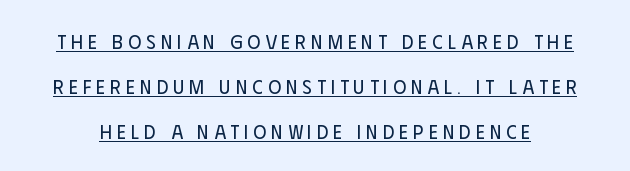
{"italic": "no", "bold": "no", "underline": "yes", "line_spacing": "loose", "line_spacing_ratio": 2.25, "letter_spacing": "wide", "letter_spacing_em": 0.25, "glyph_px": 20}
